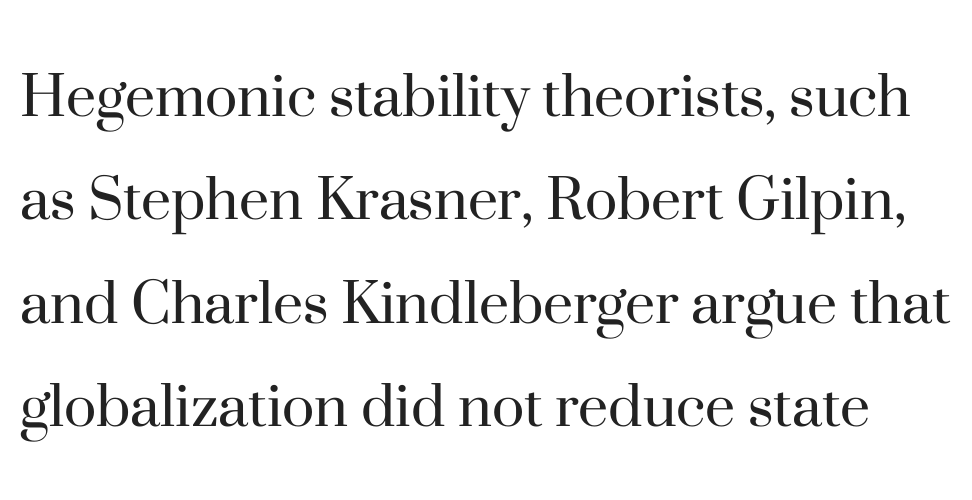
The image shows 68 px regular-weight serif type, upright; set normal line spacing (1.52x), normal letter spacing, not underlined; high stroke contrast and a small x-height.
